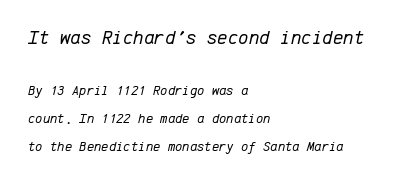
The image shows 20 px text type, italic (leaning right); set left-aligned, loose line spacing (1.97x), normal letter spacing, not underlined; the first (top) block is 1.43x larger.
